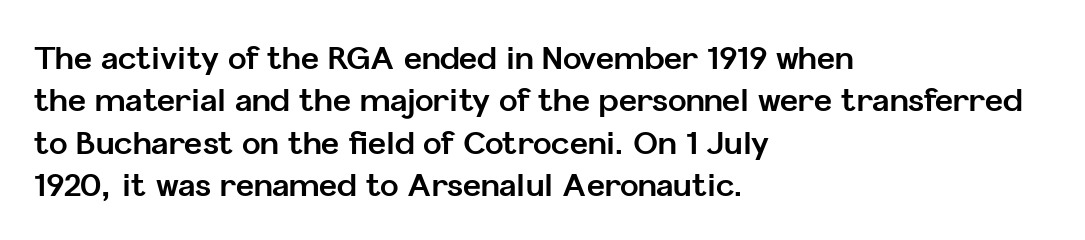
Q: Is the text bold? A: Yes.
Q: Is the text italic (slanted)? A: No, it is upright.
Q: Is the typeface a serif or a sans-serif typeface? A: Sans-serif.
Q: Is the text underlined? A: No.
Q: How is the paragraph aligned? A: Left-aligned.
Q: Is the spacing between letters normal or unusually wide? A: Normal.
Q: Is the spacing between lines tight, normal or loose? A: Normal.
Q: Width (condensed, normal, or wide)? A: Normal.
Q: Stroke contrast? A: Low.
Q: x-height? A: Medium.
Q: Monospaced? A: No.
